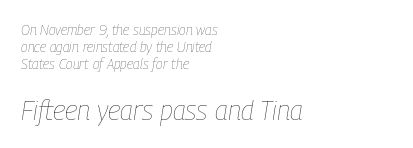
Q: Is the text bold? A: No.
Q: Is the text italic (slanted)? A: Yes, it leans right by about 9 degrees.
Q: Is the text underlined? A: No.
Q: How is the paragraph aligned? A: Left-aligned.
Q: Is the spacing between letters normal or unusually wide? A: Normal.
Q: Which block of text is set in a larger size, the first (top) or the second (bottom)? A: The second (bottom) one.
